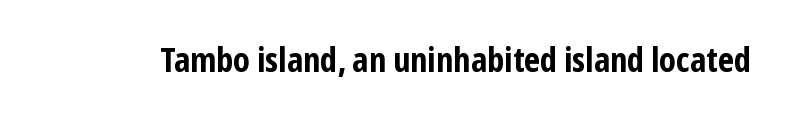
Characters remain perfectly vertical along every line. These words are printed bold, with thick strokes throughout. Nope, no serifs anywhere on these letters. The rendering uses natural spacing where letterforms have individual widths.
